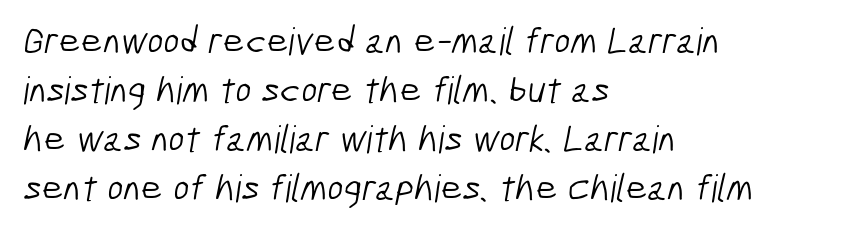
Q: Is the text bold? A: No.
Q: Is the typeface a serif or a sans-serif typeface? A: Sans-serif.
Q: Is the text underlined? A: No.
Q: How is the paragraph aligned? A: Left-aligned.
Q: Is the spacing between letters normal or unusually wide? A: Normal.
Q: Is the spacing between lines tight, normal or loose? A: Normal.
Q: Width (condensed, normal, or wide)? A: Condensed.
Q: Stroke contrast? A: Low.
Q: x-height? A: Medium.
Q: Monospaced? A: No.
